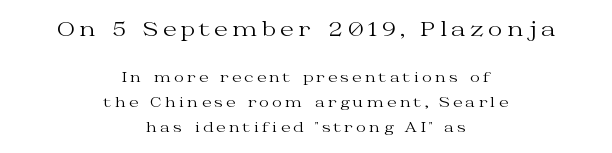
Q: Is the text bold? A: No.
Q: Is the text italic (slanted)? A: No, it is upright.
Q: Is the text underlined? A: No.
Q: How is the paragraph aligned? A: Centered.
Q: Is the spacing between letters normal or unusually wide? A: Unusually wide.
Q: Which block of text is set in a larger size, the first (top) or the second (bottom)? A: The first (top) one.
